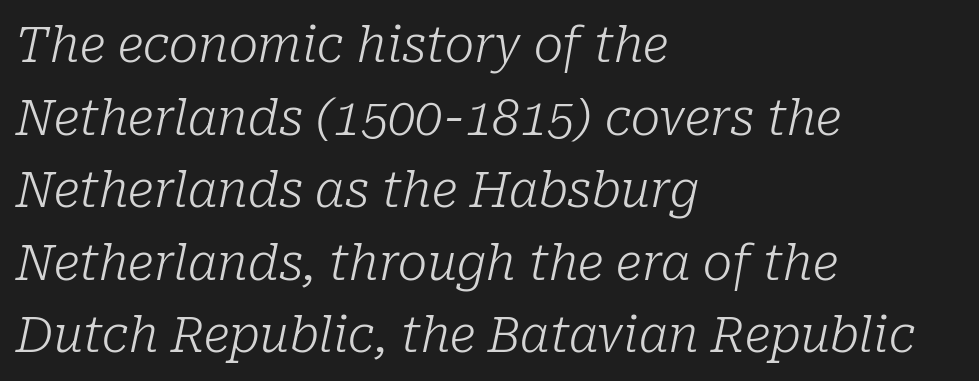
The image shows 49 px light serif type, italic (leaning right); set left-aligned, normal line spacing (1.48x), normal letter spacing, not underlined; low stroke contrast and a medium x-height.
